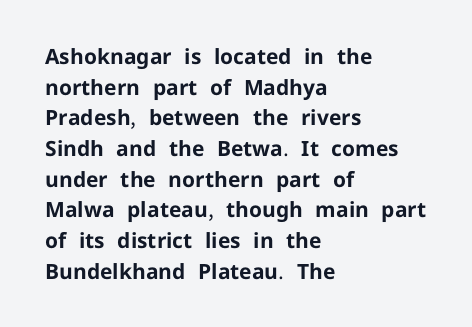
Glyph-to-glyph distance matches everyday printed text. If you drew a line through each stem, it would be perfectly vertical. Horizontal bands of white between lines are of average thickness. Type without underlining. The glyphs have the mass of a bold cut.
